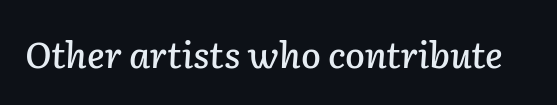
Q: Is the text italic (slanted)? A: Yes, it leans right by about 2 degrees.
Q: Is the text underlined? A: No.
Q: Is the spacing between letters normal or unusually wide? A: Normal.
Q: Width (condensed, normal, or wide)? A: Normal.
Q: Stroke contrast? A: Low.
Q: x-height? A: Medium.
Q: Monospaced? A: No.
